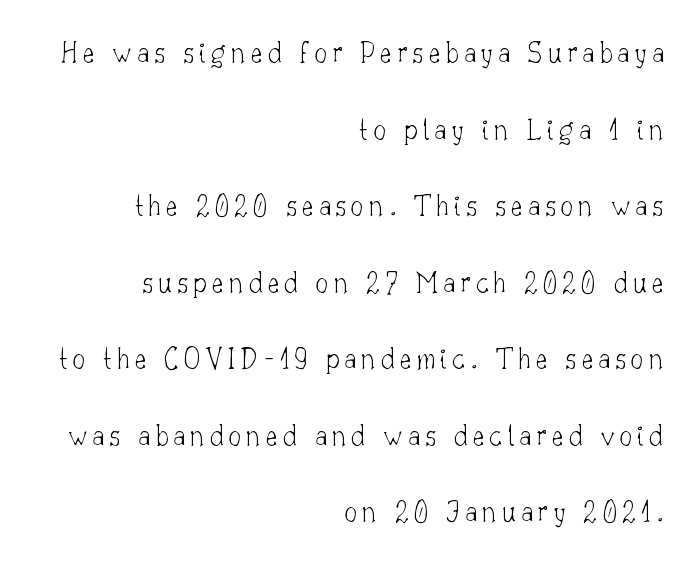
Note: serifs present on the glyphs. Just letters on the line, the space beneath them empty. The font is comparable to plain body text, perhaps lighter. Regarding leading, the lines here are spaced well apart. If you drew a ruler down the right edge, every line would touch it. Think of a printed novel: that variable character pitch is what you see here.
